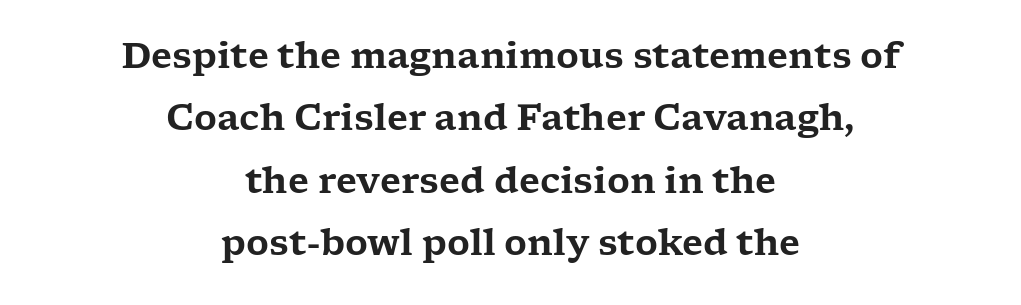
Spacing between characters is what you'd get straight out of the box. This rendering uses center alignment, leaving both contours irregular but symmetric. Just letters on the line, the space beneath them empty. This sample uses a serif face. Ascenders rise straight up at ninety degrees. A typesetter would call this proportional, since set widths differ per character.
